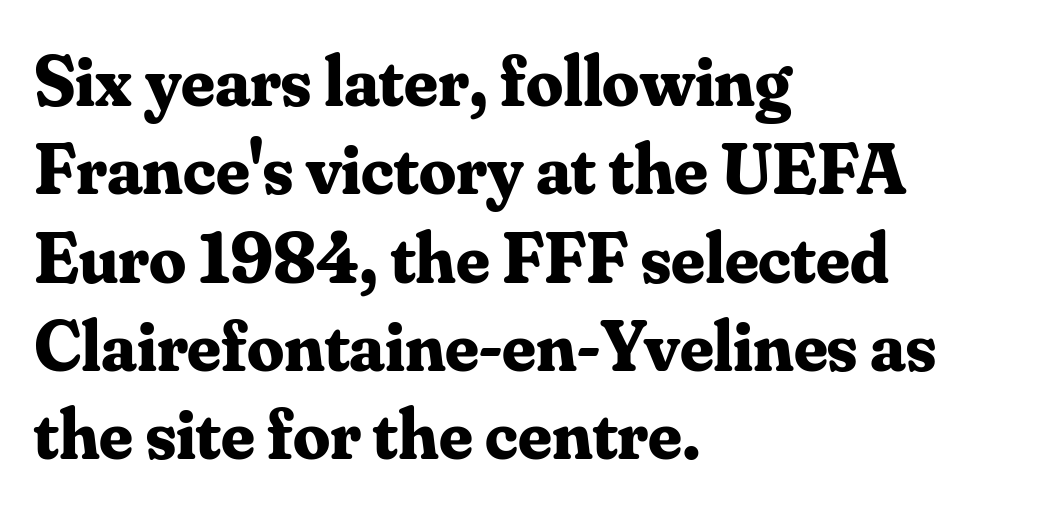
Note: serifs present on the glyphs. These lines are rendered in a variable-pitch font. Words float on clear page, feet unadorned. Casual observation: everything's shoved over to the left. Does the weight exceed regular? Yes, all the way to bold.
